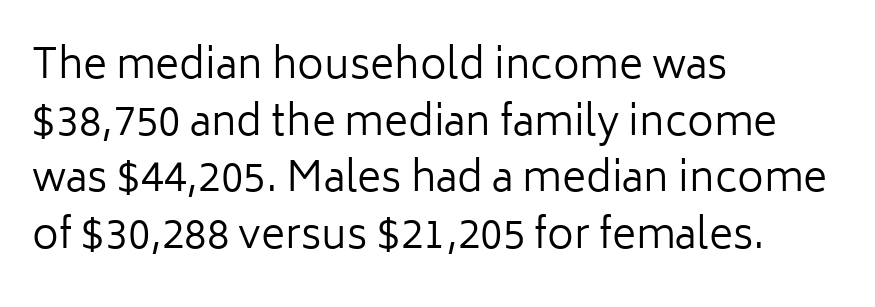
Q: Is the text bold? A: No.
Q: Is the text italic (slanted)? A: No, it is upright.
Q: Is the typeface a serif or a sans-serif typeface? A: Sans-serif.
Q: Is the text underlined? A: No.
Q: How is the paragraph aligned? A: Left-aligned.
Q: Is the spacing between letters normal or unusually wide? A: Normal.
Q: Is the spacing between lines tight, normal or loose? A: Normal.
Q: Width (condensed, normal, or wide)? A: Normal.
Q: Stroke contrast? A: Low.
Q: x-height? A: Medium.
Q: Monospaced? A: No.
